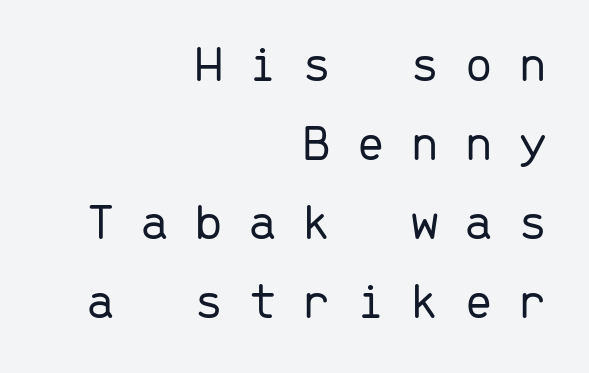
The typesetter chose a ragged-left arrangement here. I'd call this a sans setting — the letters go barefoot. Posture: upright roman. Tracking value appears strongly positive — letters spread wide.
